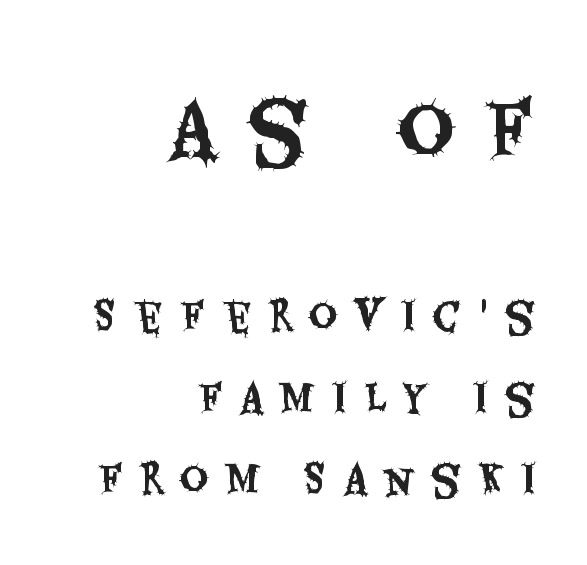
Q: Is the text italic (slanted)? A: No, it is upright.
Q: Is the typeface a serif or a sans-serif typeface? A: Sans-serif.
Q: Is the text underlined? A: No.
Q: How is the paragraph aligned? A: Right-aligned.
Q: Is the spacing between letters normal or unusually wide? A: Unusually wide.
Q: Is the spacing between lines tight, normal or loose? A: Loose.
Q: Which block of text is set in a larger size, the first (top) or the second (bottom)? A: The first (top) one.
Q: Width (condensed, normal, or wide)? A: Condensed.
Q: Stroke contrast? A: Medium.
Q: x-height? A: Large.
Q: Monospaced? A: No.
